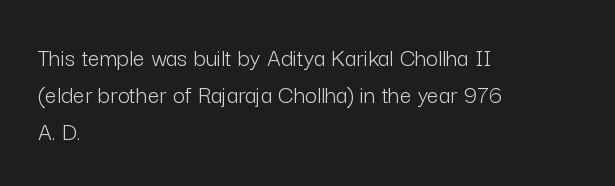
{"italic": "no", "bold": "no", "underline": "no", "align": "left", "line_spacing": "normal", "line_spacing_ratio": 1.42, "letter_spacing": "normal", "letter_spacing_em": 0.0, "glyph_px": 26}
